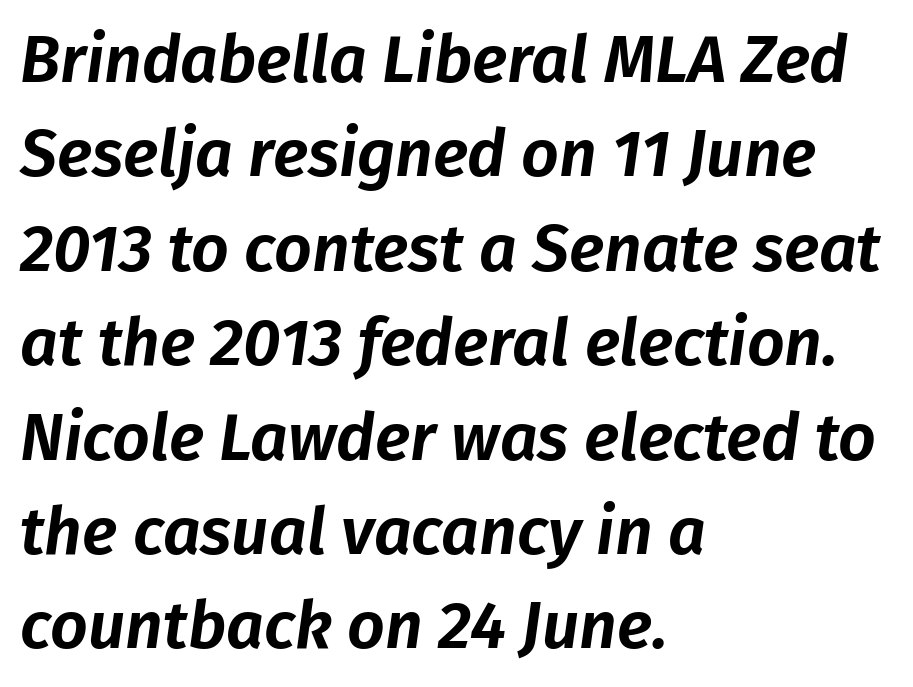
This rendering leaves character spacing at its baseline value. Observe the lean: these are italic letterforms. In terms of leading, this rendering sits right in the middle. One-word summary of the alignment: left.
